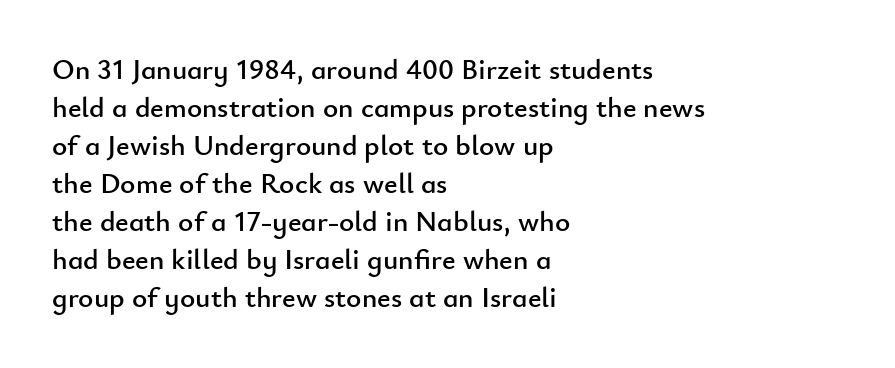
The image shows 29 px sans-serif type, upright; set left-aligned, normal line spacing (1.31x), normal letter spacing, not underlined; low stroke contrast and a small x-height.
